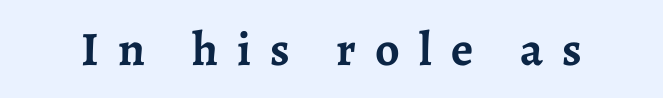
Q: Is the text bold? A: Yes.
Q: Is the text italic (slanted)? A: No, it is upright.
Q: Is the typeface a serif or a sans-serif typeface? A: Serif.
Q: Is the text underlined? A: No.
Q: Is the spacing between letters normal or unusually wide? A: Unusually wide.
Q: Width (condensed, normal, or wide)? A: Normal.
Q: Stroke contrast? A: Low.
Q: x-height? A: Medium.
Q: Monospaced? A: No.
